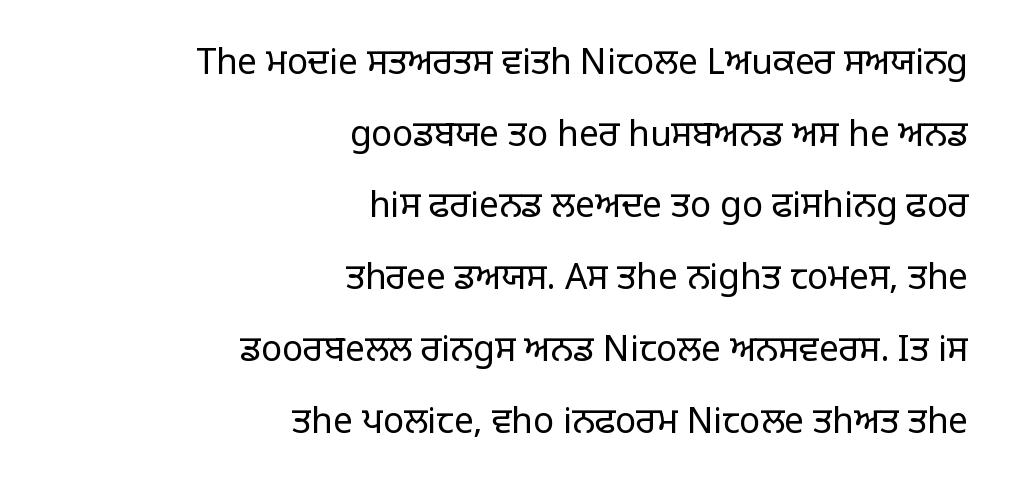
The image shows 35 px regular-weight sans-serif type, upright; set right-aligned, loose line spacing (2.05x), normal letter spacing, not underlined; low stroke contrast and a large x-height.
